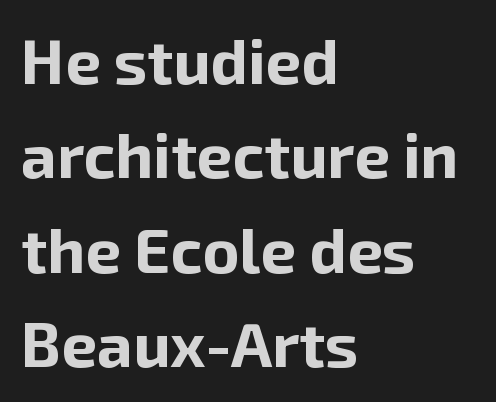
Nothing sits at the stroke ends, so this counts as sans-serif. Do the characters align in a grid? No, the font is proportional. This is roman type, the default non-slanted kind. Caption: multi-line text, flush left, ragged right. Heavy-handed strokes throughout: this text is bold.
